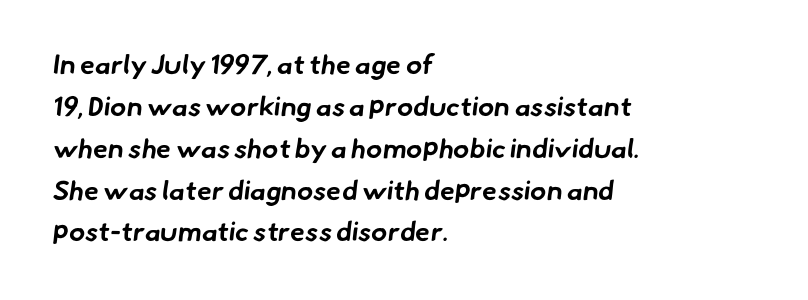
{"bold": "yes", "underline": "no", "align": "left", "line_spacing": "normal", "line_spacing_ratio": 1.55, "letter_spacing": "normal", "letter_spacing_em": 0.0, "glyph_px": 27}
